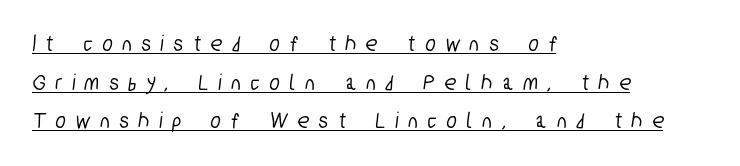
The image shows 23 px text type; set left-aligned, normal line spacing (1.68x), unusually wide letter spacing (+0.46 em), underlined.
